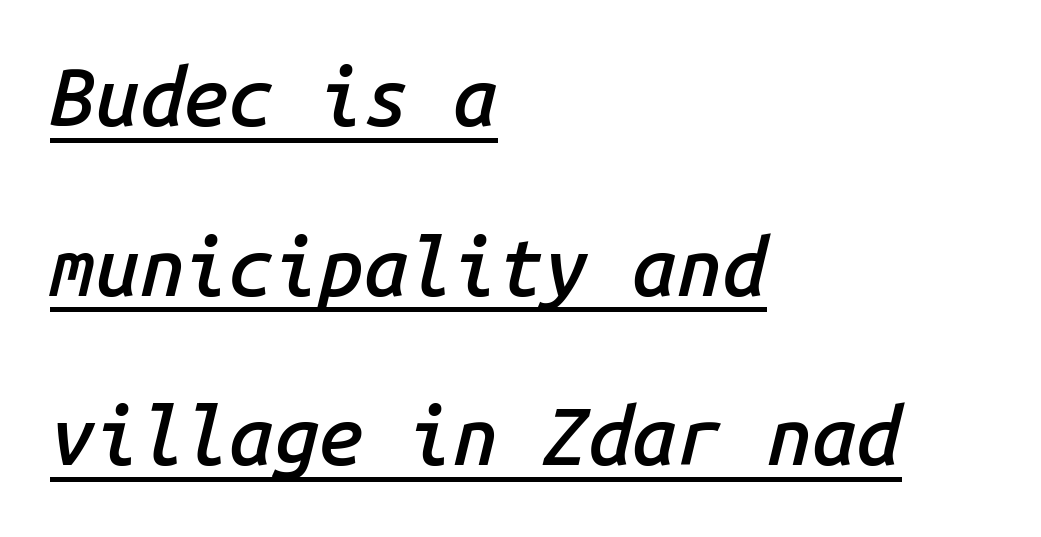
The image shows 80 px semibold type, italic (leaning right), monospaced; set left-aligned, loose line spacing (2.12x), normal letter spacing, underlined; low stroke contrast and a medium x-height.
